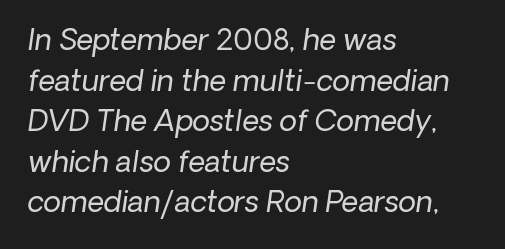
Q: Is the text bold? A: No.
Q: Is the typeface a serif or a sans-serif typeface? A: Sans-serif.
Q: Is the text underlined? A: No.
Q: How is the paragraph aligned? A: Left-aligned.
Q: Is the spacing between letters normal or unusually wide? A: Normal.
Q: Is the spacing between lines tight, normal or loose? A: Normal.
Q: Width (condensed, normal, or wide)? A: Normal.
Q: Stroke contrast? A: Low.
Q: x-height? A: Medium.
Q: Monospaced? A: No.
